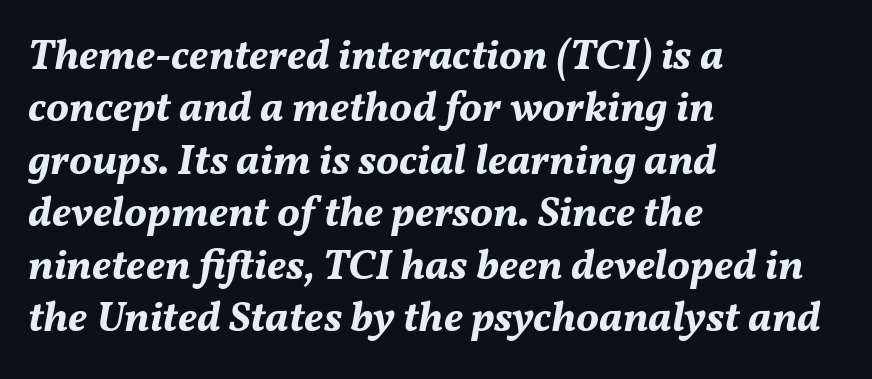
Q: Is the text bold? A: Yes.
Q: Is the text italic (slanted)? A: Yes, it leans right by about 11 degrees.
Q: Is the text underlined? A: No.
Q: How is the paragraph aligned? A: Left-aligned.
Q: Is the spacing between letters normal or unusually wide? A: Normal.
Q: Width (condensed, normal, or wide)? A: Normal.
Q: Stroke contrast? A: Medium.
Q: x-height? A: Medium.
Q: Monospaced? A: No.
